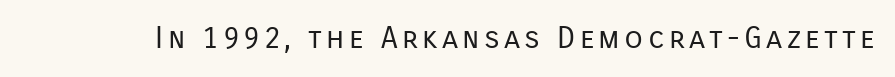
Vertical strokes here are truly vertical. Descenders hang freely into open space. The passage shown is typed in a proportional face where columns would drift. Unbolded letterforms with no extra heft. Letterform terminals end flat and unadorned throughout the passage.
